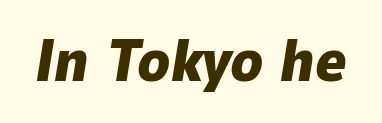
Q: Is the text bold? A: Yes.
Q: Is the text italic (slanted)? A: Yes, it leans right by about 9 degrees.
Q: Is the text underlined? A: No.
Q: Is the spacing between letters normal or unusually wide? A: Normal.
Q: Width (condensed, normal, or wide)? A: Normal.
Q: Stroke contrast? A: Low.
Q: x-height? A: Medium.
Q: Monospaced? A: No.
